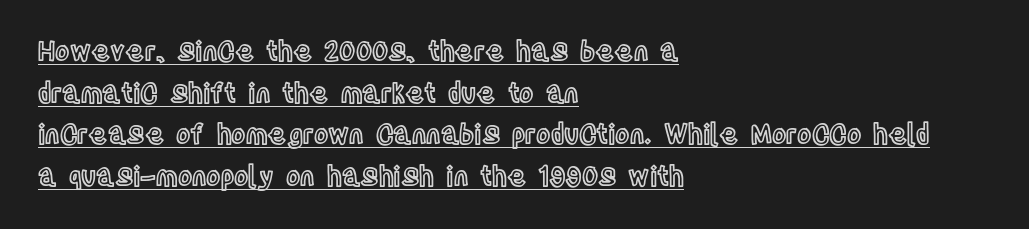
Q: Is the text italic (slanted)? A: No, it is upright.
Q: Is the text underlined? A: Yes.
Q: How is the paragraph aligned? A: Left-aligned.
Q: Is the spacing between letters normal or unusually wide? A: Normal.
Q: Is the spacing between lines tight, normal or loose? A: Normal.
